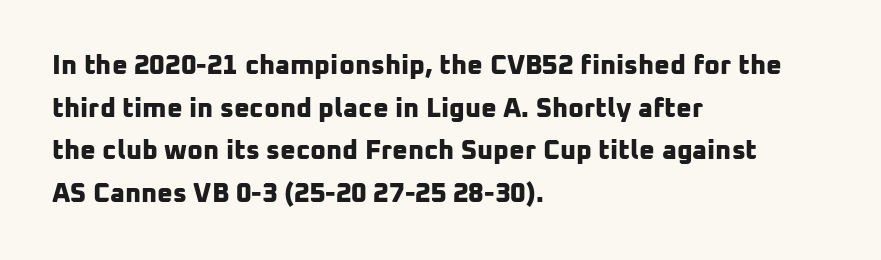
{"bold": "yes", "underline": "no", "align": "left", "line_spacing": "normal", "line_spacing_ratio": 1.58, "letter_spacing": "normal", "letter_spacing_em": 0.0, "glyph_px": 27}
